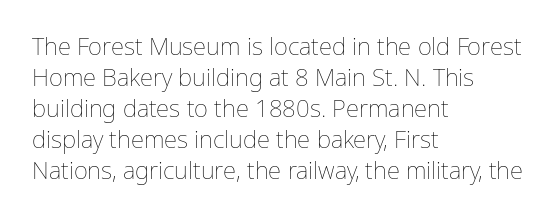
The image shows 24 px text type, upright; set left-aligned, normal line spacing (1.29x), normal letter spacing, not underlined.
